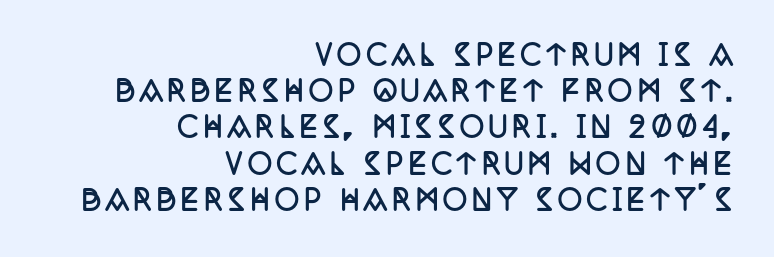
Italic? Not at all — the glyphs are vertical. No word sits above an underline. Strong, thick strokes mark this as bold type. Where is the straight margin? On the right. Horizontal bands of white between lines are of average thickness.
